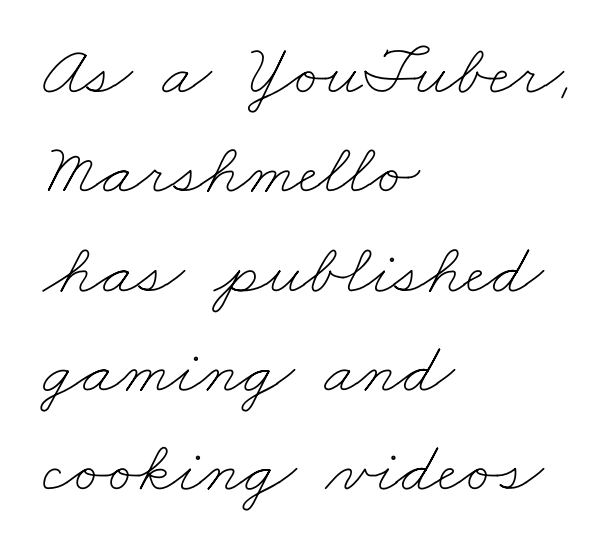
Q: Is the text bold? A: No.
Q: Is the text underlined? A: No.
Q: How is the paragraph aligned? A: Left-aligned.
Q: Is the spacing between letters normal or unusually wide? A: Normal.
Q: Is the spacing between lines tight, normal or loose? A: Normal.
Q: Width (condensed, normal, or wide)? A: Wide.
Q: Stroke contrast? A: Low.
Q: x-height? A: Small.
Q: Monospaced? A: No.
